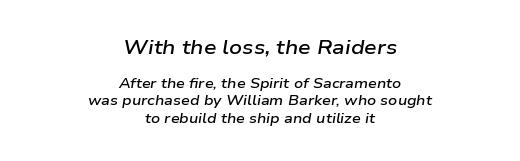
This is oblique type, the kind used for emphasis or titles. Teacher's note: observe the equal gaps on both sides — that is centered alignment. Typographic density is moderately raised because the face is semibold. This layout puts the oversized block above and the modest block below.
